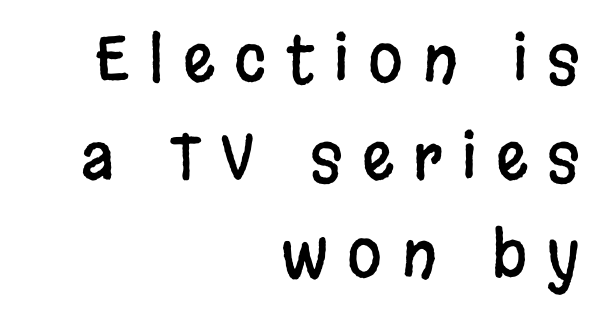
Q: Is the text italic (slanted)? A: No, it is upright.
Q: Is the typeface a serif or a sans-serif typeface? A: Sans-serif.
Q: Is the text underlined? A: No.
Q: How is the paragraph aligned? A: Right-aligned.
Q: Is the spacing between letters normal or unusually wide? A: Unusually wide.
Q: Is the spacing between lines tight, normal or loose? A: Normal.
Q: Width (condensed, normal, or wide)? A: Condensed.
Q: Stroke contrast? A: Low.
Q: x-height? A: Large.
Q: Monospaced? A: No.
